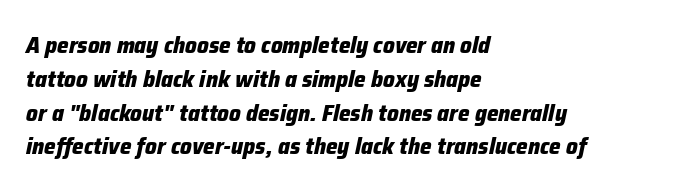
Every letter is thick-stroked: bold, no question. Rule under the text: the space is simply empty. Line spacing here is normal. The paragraph has a hard left edge and a soft right edge.
